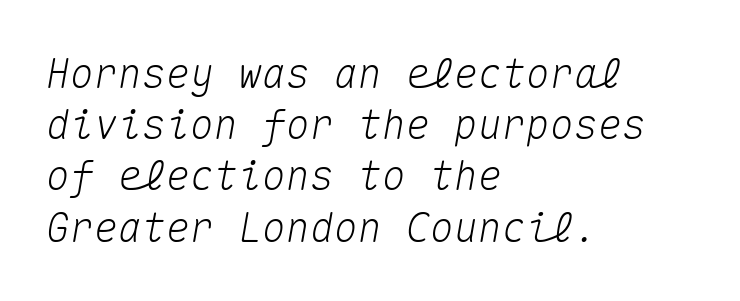
{"italic": "yes", "lean": "right", "slant_degrees": 10, "width": "normal", "stroke_contrast": "medium", "x_height": "medium", "monospaced": "yes", "underline": "no", "align": "left", "line_spacing": "normal", "line_spacing_ratio": 1.28, "letter_spacing": "normal", "letter_spacing_em": 0.0, "glyph_px": 40}
